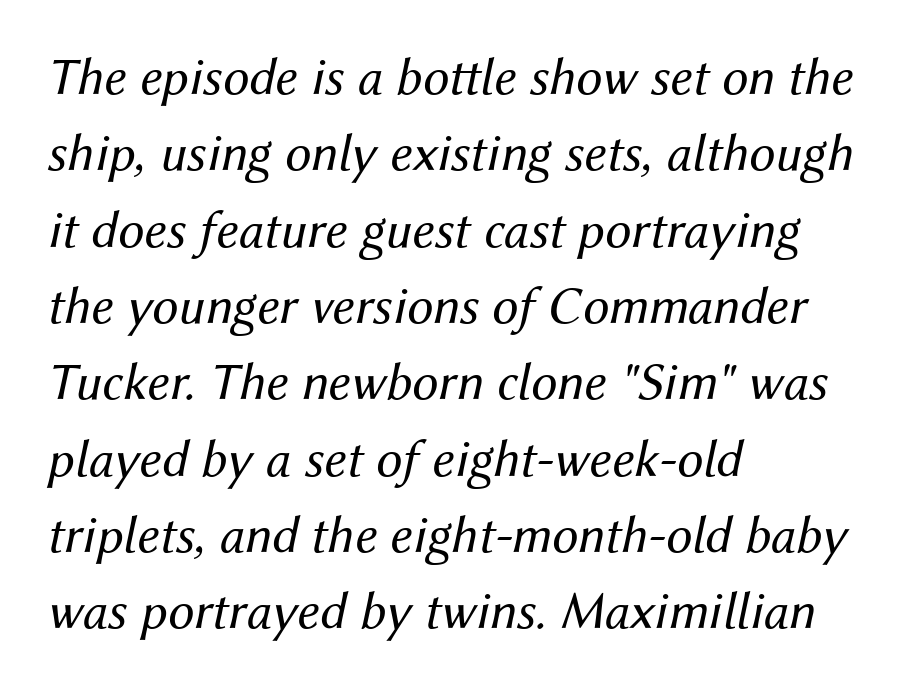
Q: Is the text bold? A: No.
Q: Is the text italic (slanted)? A: Yes, it leans right by about 12 degrees.
Q: Is the text underlined? A: No.
Q: How is the paragraph aligned? A: Left-aligned.
Q: Is the spacing between letters normal or unusually wide? A: Normal.
Q: Is the spacing between lines tight, normal or loose? A: Normal.
Q: Width (condensed, normal, or wide)? A: Normal.
Q: Stroke contrast? A: Medium.
Q: x-height? A: Medium.
Q: Monospaced? A: No.
